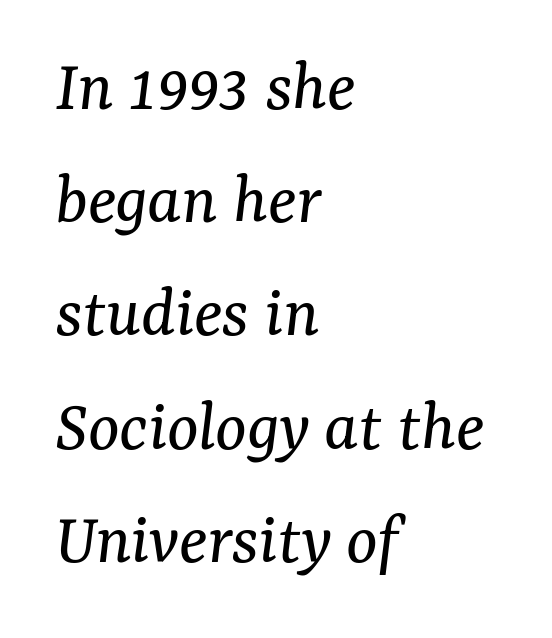
Underline: absent. A quiet, ordinary-to-light weight characterises the typeface. The letters advance in unequal steps, a hallmark of proportional type. Here the glyphs are tracked normally, forming tight word shapes. All the whitespace from short lines collects on the right.
